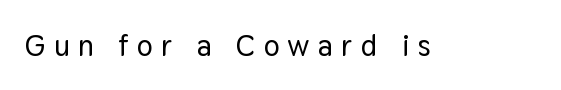
The gaps between neighbouring characters are conspicuously large. Beneath every word, the page is bare. Note the varied advance widths — an 'i' is clearly narrower than an 'm'. It's the straight-up-and-down kind of type.
